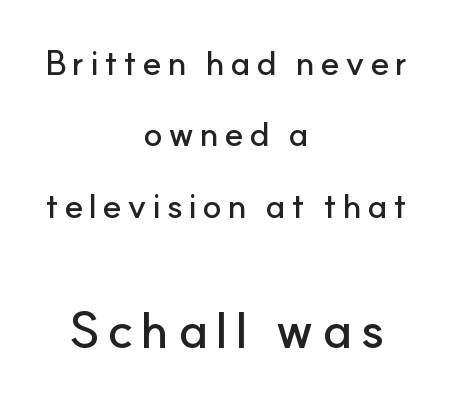
Q: Is the text italic (slanted)? A: No, it is upright.
Q: Is the typeface a serif or a sans-serif typeface? A: Sans-serif.
Q: Is the text underlined? A: No.
Q: How is the paragraph aligned? A: Centered.
Q: Is the spacing between lines tight, normal or loose? A: Loose.
Q: Which block of text is set in a larger size, the first (top) or the second (bottom)? A: The second (bottom) one.
Q: Width (condensed, normal, or wide)? A: Normal.
Q: Stroke contrast? A: Low.
Q: x-height? A: Small.
Q: Monospaced? A: No.
